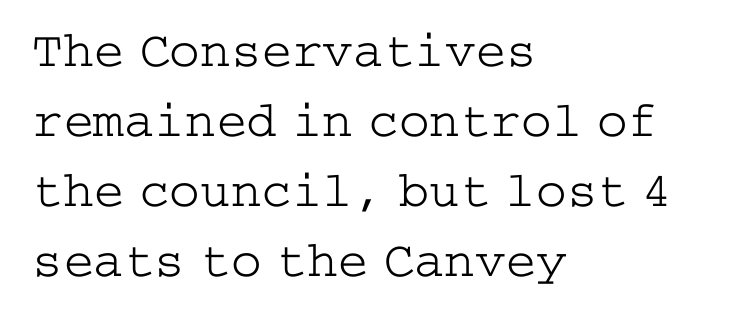
Interline gaps are of average width in this sample. Small tapered or slab feet sit at the stroke ends, so this counts as serif. Weight: in the light-to-regular range. Nobody drew a line under any word here. Alignment: flush left. The horizontal fit of the characters is conventional and even.
